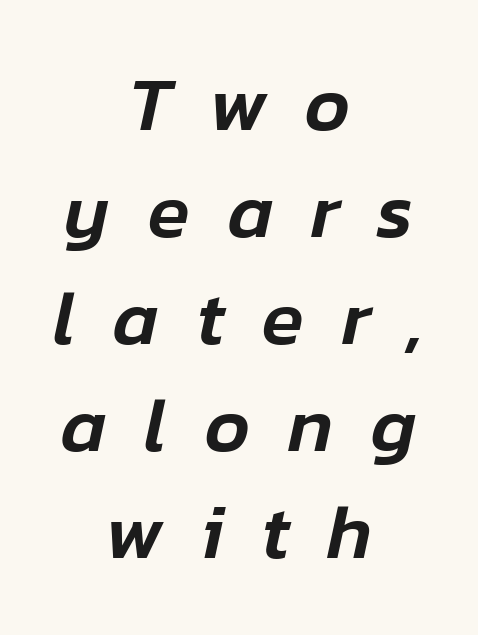
The image shows 77 px text type, italic (leaning right); set centered, normal line spacing (1.39x), unusually wide letter spacing (+0.49 em), not underlined; low stroke contrast and a medium x-height.
